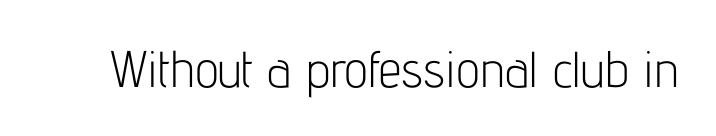
Q: Is the text bold? A: No.
Q: Is the text italic (slanted)? A: No, it is upright.
Q: Is the typeface a serif or a sans-serif typeface? A: Sans-serif.
Q: Is the text underlined? A: No.
Q: Is the spacing between letters normal or unusually wide? A: Normal.
Q: Width (condensed, normal, or wide)? A: Condensed.
Q: Stroke contrast? A: Low.
Q: x-height? A: Medium.
Q: Monospaced? A: No.
